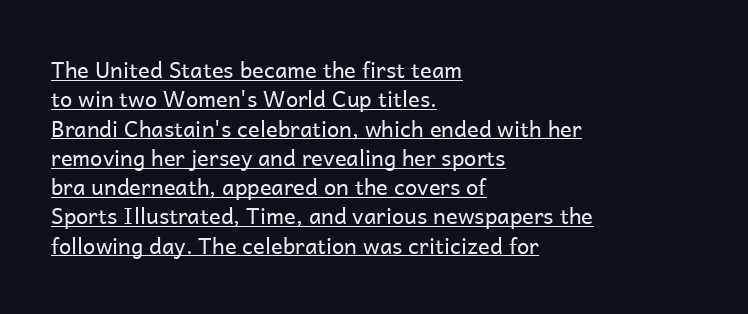
Vertical strokes here are truly vertical. Underline: present. The ragged edge is on the right, which tells us the setting is flush left. The passage shown is not bold in any degree. Spacing between characters is what you'd get straight out of the box. The lines sit at an ordinary, default distance from one another.
